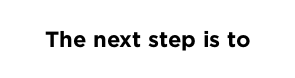
Q: Is the text bold? A: Yes.
Q: Is the text italic (slanted)? A: No, it is upright.
Q: Is the text underlined? A: No.
Q: Is the spacing between letters normal or unusually wide? A: Normal.
